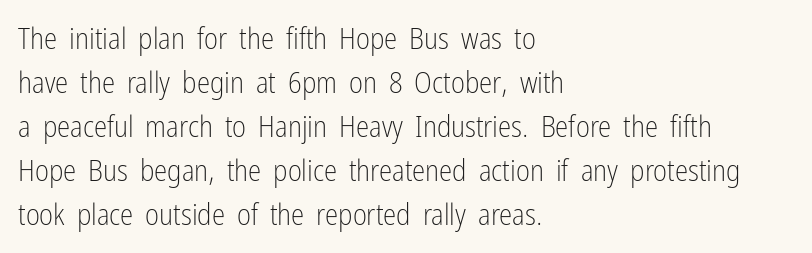
{"serif": "no", "italic": "no", "bold": "no", "weight": "light", "width": "condensed", "stroke_contrast": "low", "x_height": "medium", "monospaced": "no", "underline": "no", "align": "left", "line_spacing": "normal", "line_spacing_ratio": 1.47, "letter_spacing": "normal", "letter_spacing_em": 0.0, "glyph_px": 30}
